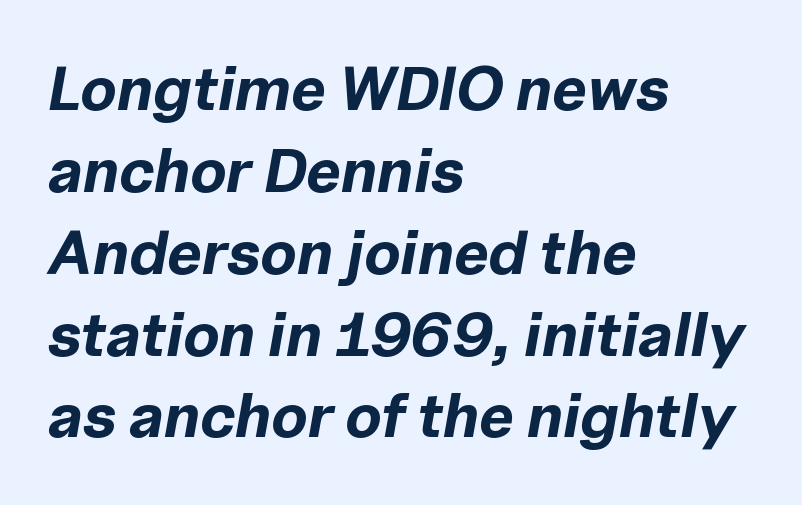
These lines were composed using italics. Anything drawn beneath the words? Only blank space. The lines are quadded left. Caption: standard tracking, unaltered. Spacing verdict: proportional, widths tailored to each character.
